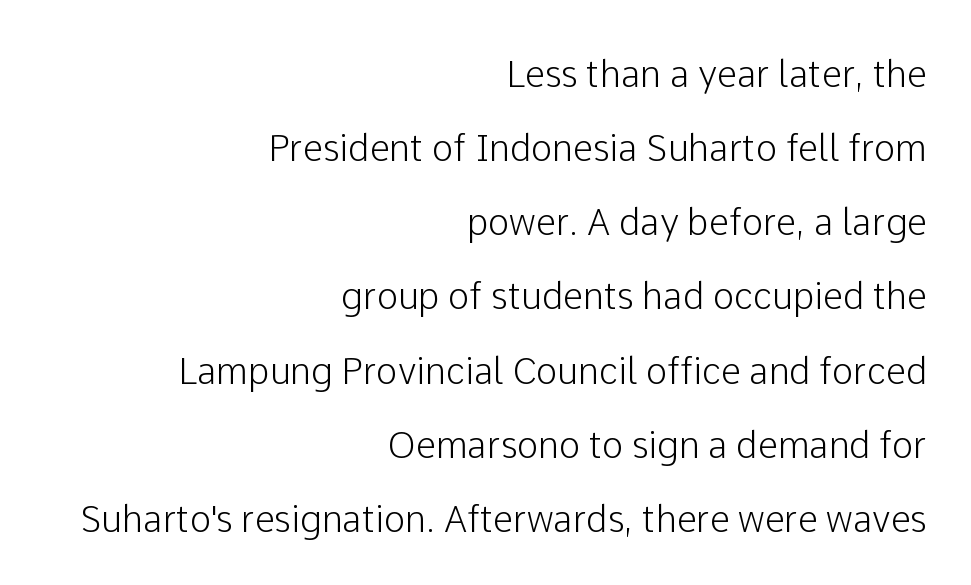
Q: Is the text italic (slanted)? A: No, it is upright.
Q: Is the typeface a serif or a sans-serif typeface? A: Sans-serif.
Q: Is the text underlined? A: No.
Q: How is the paragraph aligned? A: Right-aligned.
Q: Is the spacing between letters normal or unusually wide? A: Normal.
Q: Is the spacing between lines tight, normal or loose? A: Loose.
Q: Width (condensed, normal, or wide)? A: Normal.
Q: Stroke contrast? A: Low.
Q: x-height? A: Medium.
Q: Monospaced? A: No.
